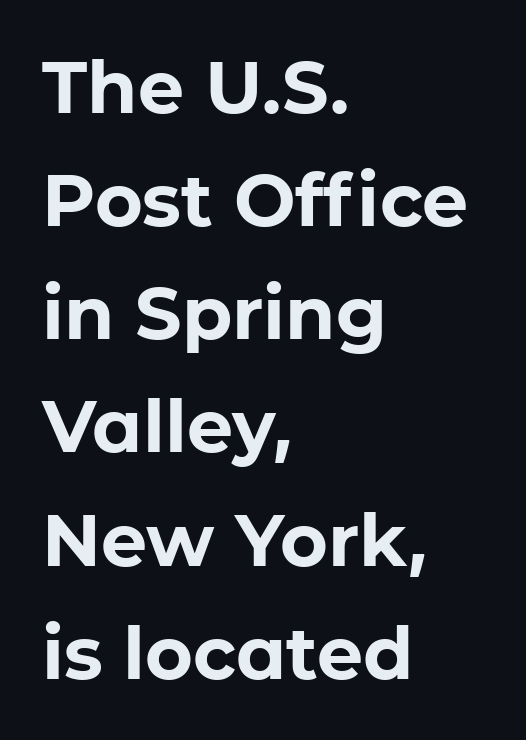
{"serif": "no", "italic": "no", "bold": "yes", "weight": "bold", "width": "normal", "stroke_contrast": "low", "x_height": "medium", "monospaced": "no", "underline": "no", "align": "left", "line_spacing": "normal", "line_spacing_ratio": 1.55, "letter_spacing": "normal", "letter_spacing_em": 0.0, "glyph_px": 73}
